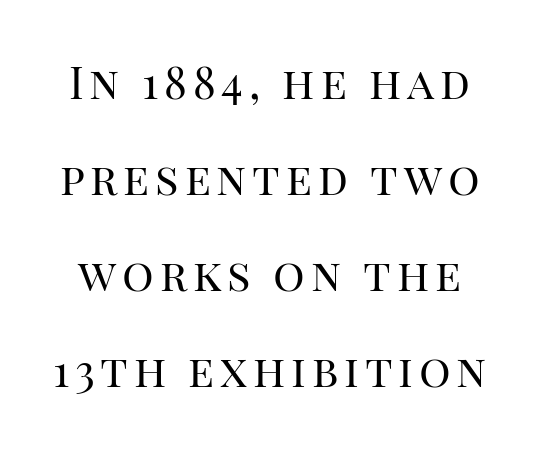
The image shows 44 px regular-weight serif type, upright; set loose line spacing (2.18x), not underlined; high stroke contrast and a large x-height.
